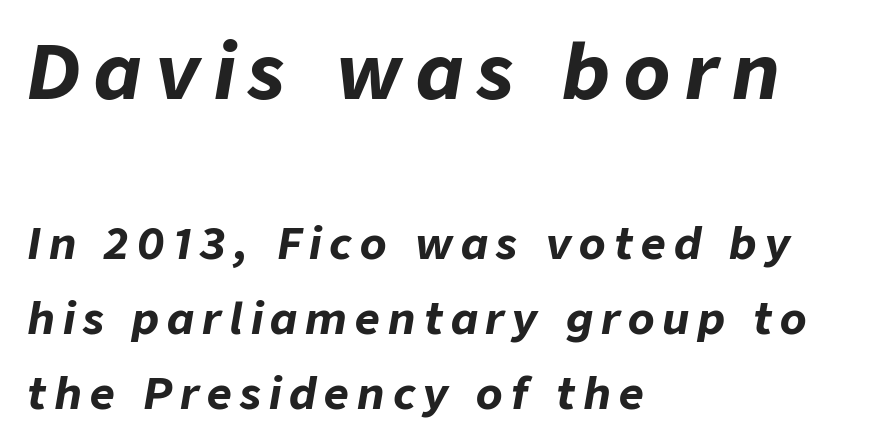
Decoration check: the copy has no underline. Scale decreases going downward across the two blocks. Designer's note — italics engaged. This rendering uses left alignment, leaving the right contour irregular. The face used here is proportionally spaced, like ordinary book or web type.
